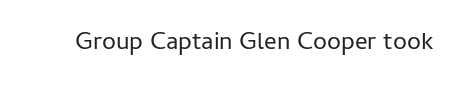
{"italic": "no", "bold": "no", "underline": "no", "letter_spacing": "normal", "letter_spacing_em": 0.0, "glyph_px": 25}
